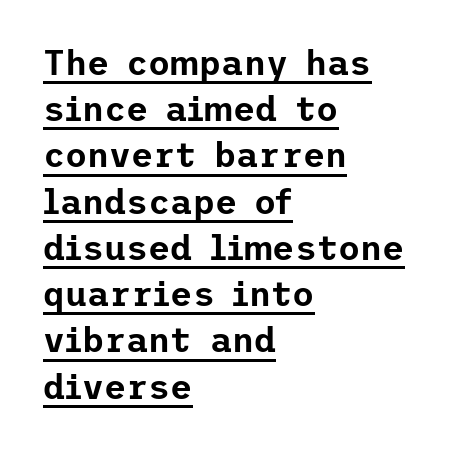
Q: Is the text italic (slanted)? A: No, it is upright.
Q: Is the typeface a serif or a sans-serif typeface? A: Sans-serif.
Q: Is the text underlined? A: Yes.
Q: How is the paragraph aligned? A: Left-aligned.
Q: Is the spacing between letters normal or unusually wide? A: Normal.
Q: Is the spacing between lines tight, normal or loose? A: Normal.
Q: Width (condensed, normal, or wide)? A: Normal.
Q: Stroke contrast? A: Low.
Q: x-height? A: Medium.
